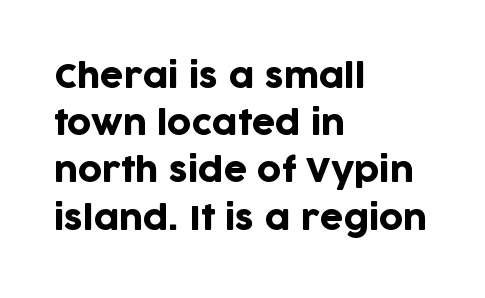
{"serif": "no", "italic": "no", "width": "normal", "stroke_contrast": "low", "x_height": "large", "monospaced": "no", "underline": "no", "align": "left", "line_spacing": "normal", "line_spacing_ratio": 1.43, "letter_spacing": "normal", "letter_spacing_em": 0.0, "glyph_px": 33}
